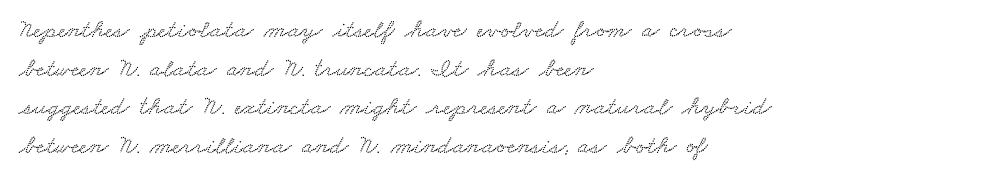
The gap between lines stays unmarked. A typesetter would call this zero additional tracking. A student would call this left alignment; a typographer would say flush left, rag right. A typesetter would call this leading conventional body-copy spacing.
